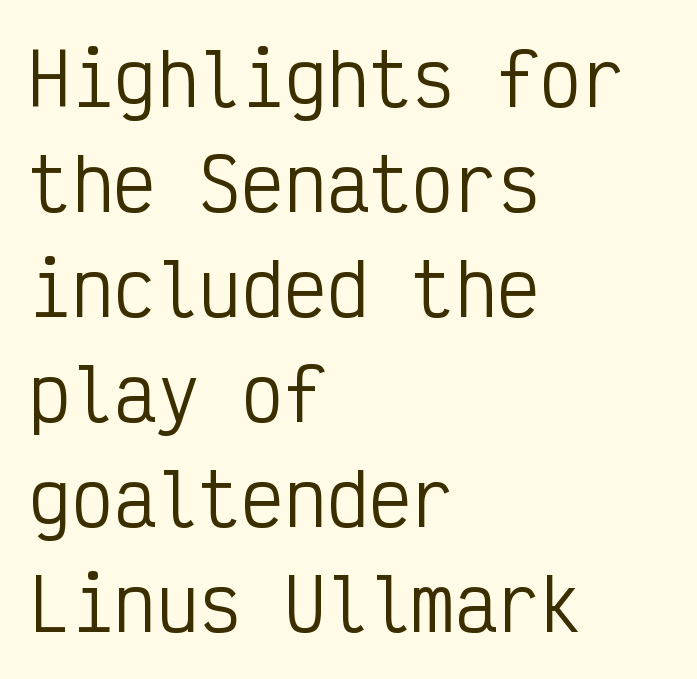
{"serif": "no", "italic": "no", "bold": "no", "weight": "regular", "width": "condensed", "stroke_contrast": "low", "x_height": "medium", "monospaced": "yes", "underline": "no", "align": "left", "line_spacing": "normal", "line_spacing_ratio": 1.48, "letter_spacing": "normal", "letter_spacing_em": 0.0, "glyph_px": 71}
